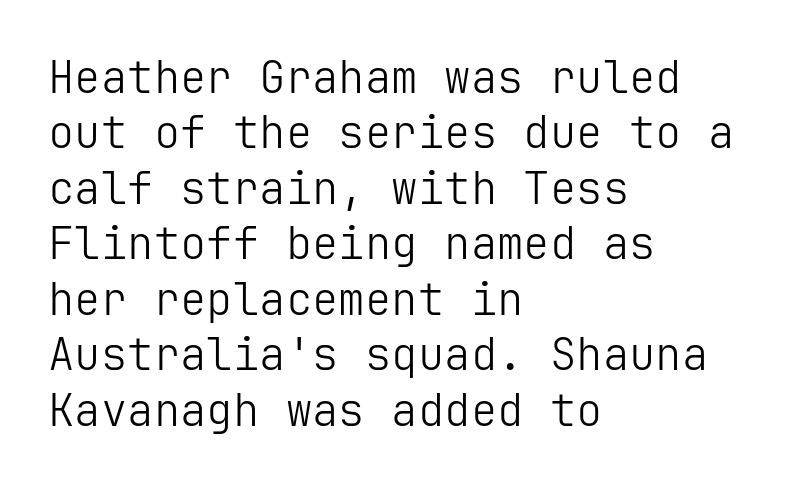
In CSS terms this would be text-align: left. Regular leading. The face used here is a sans, in the tradition of grotesques and geometrics. The specimen omits any rule beneath the text block's lines.
